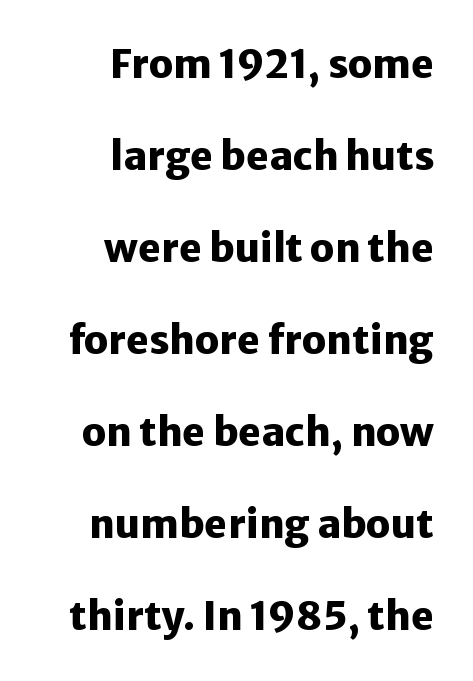
The image shows 39 px heavy sans-serif type, upright; set right-aligned, loose line spacing (2.36x), normal letter spacing, not underlined; low stroke contrast and a medium x-height.
